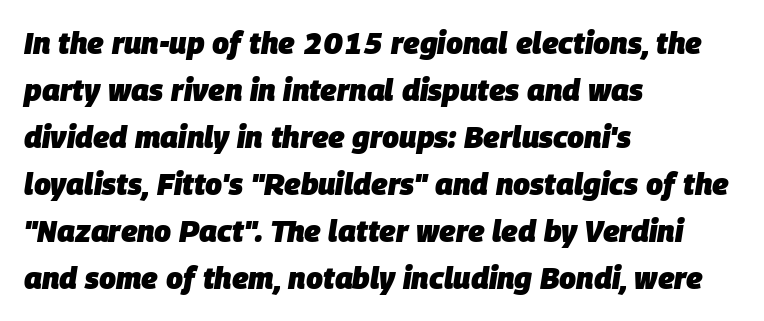
The image shows 30 px heavy type, italic (leaning right); set left-aligned, normal line spacing (1.57x), normal letter spacing, not underlined; low stroke contrast and a large x-height.
